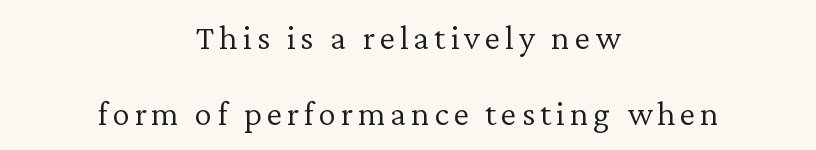
{"serif": "yes", "italic": "no", "bold": "no", "weight": "light", "width": "normal", "stroke_contrast": "low", "x_height": "medium", "monospaced": "no", "underline": "no", "align": "center", "line_spacing": "loose", "line_spacing_ratio": 2.17, "glyph_px": 35}
